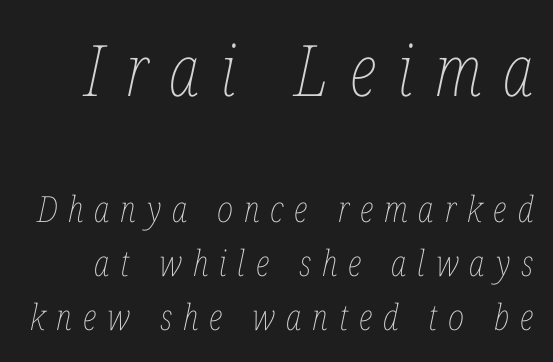
Q: Is the text bold? A: No.
Q: Is the text italic (slanted)? A: Yes, it leans right by about 12 degrees.
Q: Is the text underlined? A: No.
Q: Is the spacing between letters normal or unusually wide? A: Unusually wide.
Q: Is the spacing between lines tight, normal or loose? A: Normal.
Q: Which block of text is set in a larger size, the first (top) or the second (bottom)? A: The first (top) one.
Q: Width (condensed, normal, or wide)? A: Condensed.
Q: Stroke contrast? A: Low.
Q: x-height? A: Medium.
Q: Monospaced? A: No.
